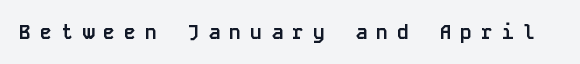
Q: Is the text bold? A: Yes.
Q: Is the text italic (slanted)? A: No, it is upright.
Q: Is the text underlined? A: No.
Q: Is the spacing between letters normal or unusually wide? A: Unusually wide.
